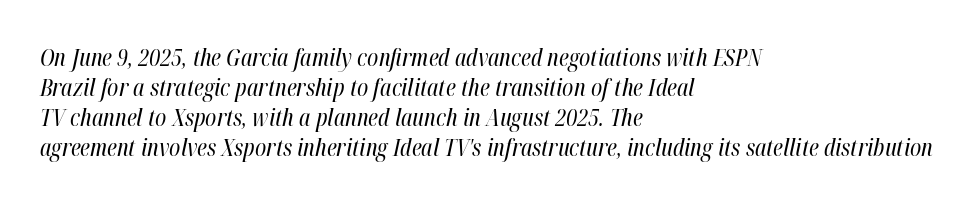
Q: Is the text bold? A: No.
Q: Is the text italic (slanted)? A: Yes, it leans right by about 12 degrees.
Q: Is the text underlined? A: No.
Q: How is the paragraph aligned? A: Left-aligned.
Q: Is the spacing between letters normal or unusually wide? A: Normal.
Q: Is the spacing between lines tight, normal or loose? A: Normal.
